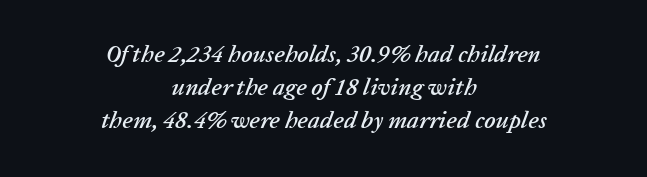
Q: Is the text italic (slanted)? A: Yes, it leans right by about 20 degrees.
Q: Is the text underlined? A: No.
Q: How is the paragraph aligned? A: Centered.
Q: Is the spacing between letters normal or unusually wide? A: Normal.
Q: Is the spacing between lines tight, normal or loose? A: Normal.
